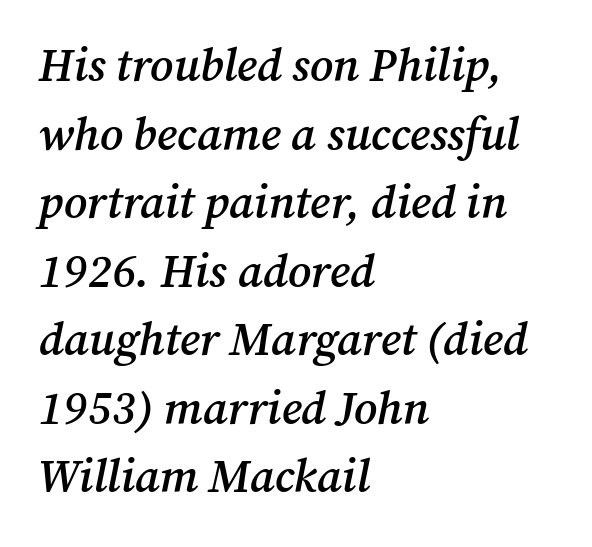
Bold? Not quite — semibold, heavier than regular but stopping short. Stroke terminals: seriffed. Only glyphs here, with clear space below each row. When letters slant like this, we call the style italic. Is this a fixed-width face? No — the glyphs have proportional, varying widths. Interline gaps are of average width in this sample.
